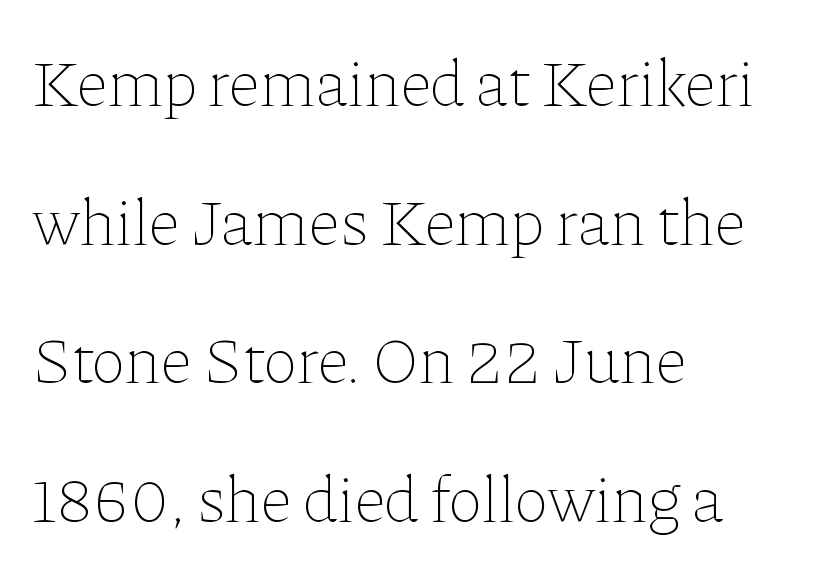
{"italic": "no", "bold": "no", "weight": "thin", "width": "normal", "stroke_contrast": "low", "x_height": "medium", "monospaced": "no", "underline": "no", "align": "left", "line_spacing": "loose", "line_spacing_ratio": 2.1, "letter_spacing": "normal", "letter_spacing_em": 0.0, "glyph_px": 66}
